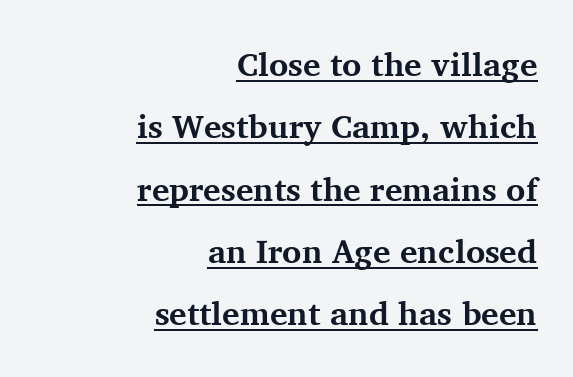
Q: Is the text bold? A: Yes.
Q: Is the text italic (slanted)? A: No, it is upright.
Q: Is the typeface a serif or a sans-serif typeface? A: Serif.
Q: Is the text underlined? A: Yes.
Q: How is the paragraph aligned? A: Right-aligned.
Q: Is the spacing between letters normal or unusually wide? A: Normal.
Q: Width (condensed, normal, or wide)? A: Normal.
Q: Stroke contrast? A: Medium.
Q: x-height? A: Medium.
Q: Monospaced? A: No.
